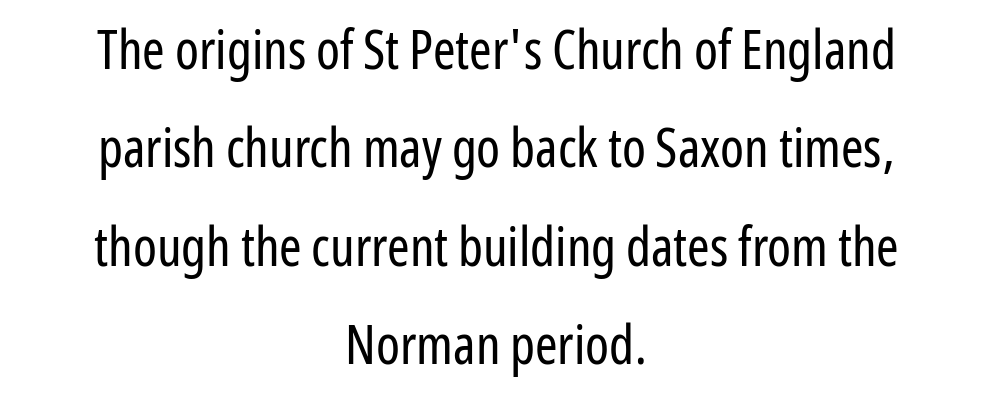
{"serif": "no", "italic": "no", "bold": "no", "weight": "regular", "width": "condensed", "stroke_contrast": "low", "x_height": "medium", "monospaced": "no", "underline": "no", "align": "center", "line_spacing_ratio": 1.82, "letter_spacing": "normal", "letter_spacing_em": 0.0, "glyph_px": 54}
